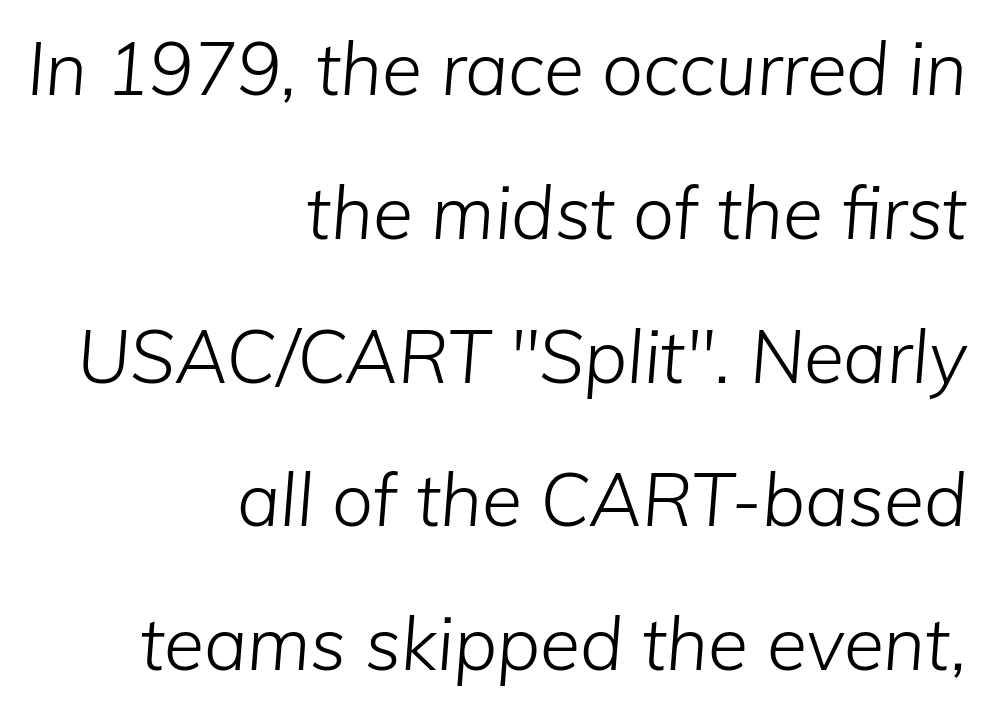
The glyphs look as if they've been sheared to an angle. The letterforms sit at book weight or below. Leftover space on each line is placed entirely before the opening word. Baseline-to-baseline distance is far greater than the letter height. Rule under the text: the space is simply empty. Standard letterfit; no display-style spreading of the glyphs.
